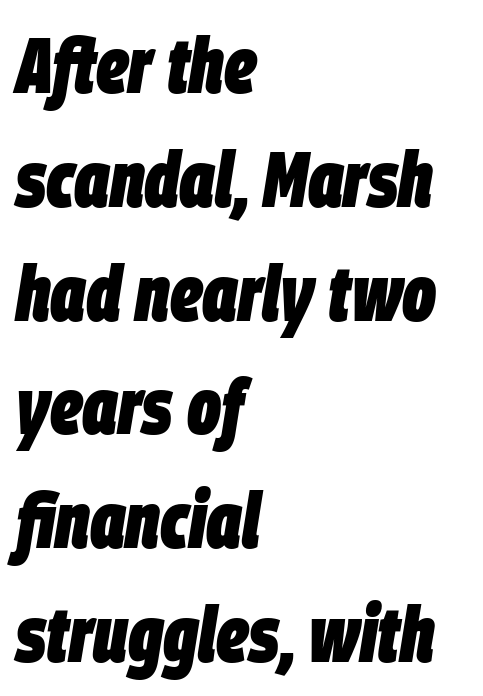
{"italic": "yes", "lean": "right", "slant_degrees": 9, "bold": "yes", "weight": "heavy", "width": "condensed", "stroke_contrast": "low", "x_height": "large", "monospaced": "no", "underline": "no", "align": "left", "line_spacing": "normal", "line_spacing_ratio": 1.44, "letter_spacing": "normal", "letter_spacing_em": 0.0, "glyph_px": 79}
